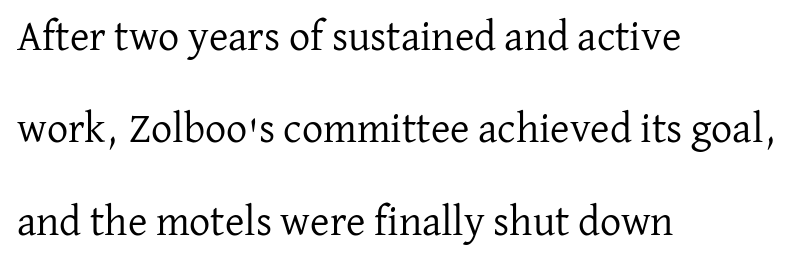
The image shows 42 px regular-weight serif type, upright; set left-aligned, loose line spacing (2.2x), normal letter spacing, not underlined; low stroke contrast and a medium x-height.
